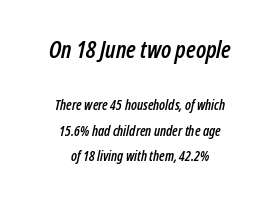
Q: Is the text italic (slanted)? A: Yes, it leans right by about 12 degrees.
Q: Is the text underlined? A: No.
Q: How is the paragraph aligned? A: Centered.
Q: Is the spacing between letters normal or unusually wide? A: Normal.
Q: Which block of text is set in a larger size, the first (top) or the second (bottom)? A: The first (top) one.
